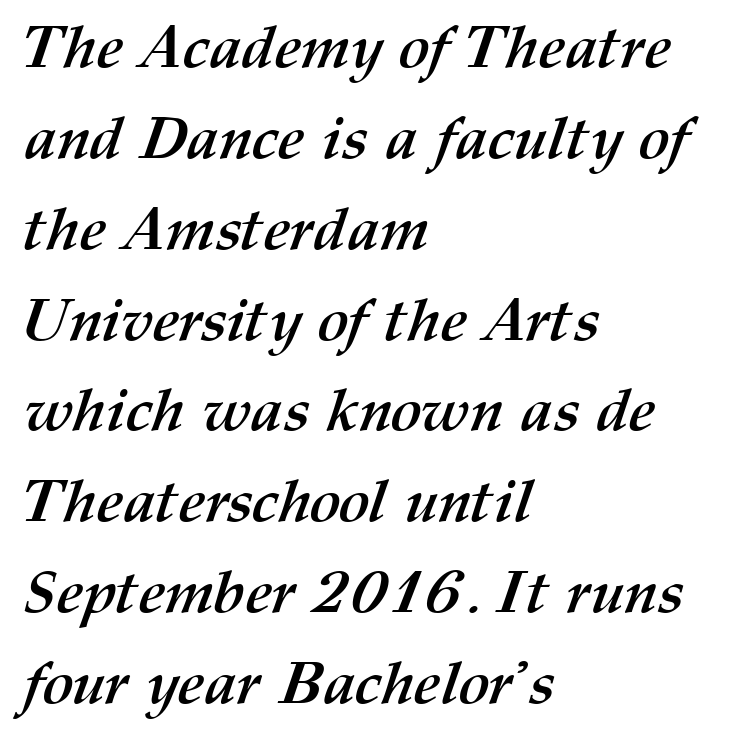
Only glyphs here, with clear space below each row. Is this a fixed-width face? No — the glyphs have proportional, varying widths. Inter-character spacing is left at the font's built-in metrics. Typesetter's note: full bold, strokes at maximum text heaviness.
